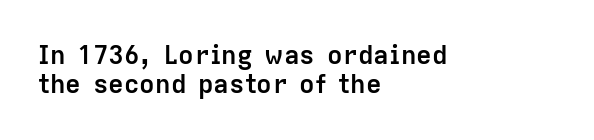
Spacing between characters is what you'd get straight out of the box. Successive baselines arrive quickly, one right under another. Which margin do the lines hug? The left one — the right edge is uneven. Weight: bold. Tall strokes in this sample are plumb rather than angled.
